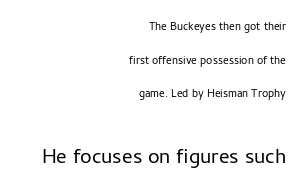
Q: Is the text bold? A: No.
Q: Is the text italic (slanted)? A: No, it is upright.
Q: Is the text underlined? A: No.
Q: How is the paragraph aligned? A: Right-aligned.
Q: Is the spacing between letters normal or unusually wide? A: Normal.
Q: Is the spacing between lines tight, normal or loose? A: Loose.
Q: Which block of text is set in a larger size, the first (top) or the second (bottom)? A: The second (bottom) one.
